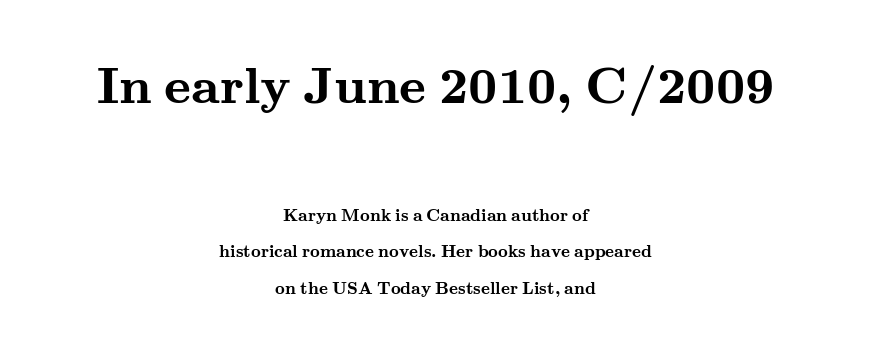
{"serif": "yes", "italic": "no", "bold": "yes", "weight": "semibold", "width": "wide", "stroke_contrast": "medium", "x_height": "small", "monospaced": "no", "underline": "no", "align": "center", "line_spacing": "loose", "line_spacing_ratio": 2.14, "letter_spacing": "normal", "letter_spacing_em": 0.0, "larger_block": "first", "size_ratio": 3.0, "glyph_px": 51}
